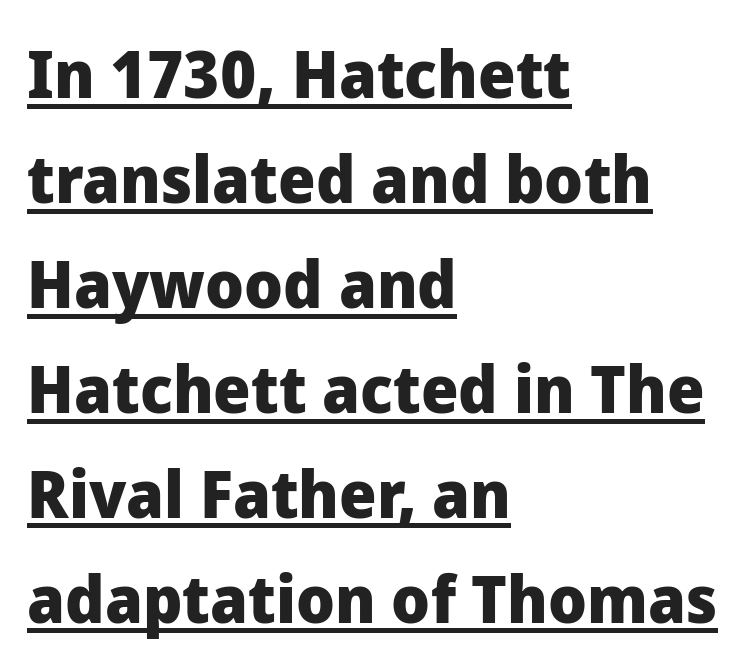
The image shows 66 px heavy sans-serif type, upright; set left-aligned, normal line spacing (1.59x), normal letter spacing, underlined; low stroke contrast and a medium x-height.
